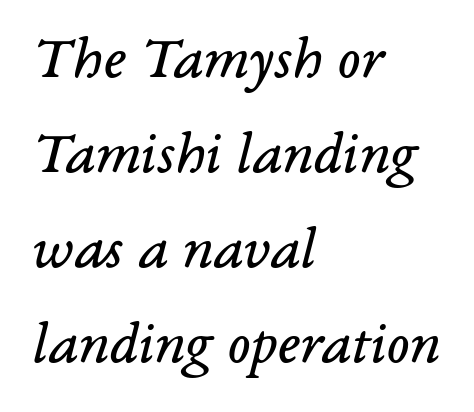
The image shows 61 px regular-weight serif type, italic (leaning right); set left-aligned, normal line spacing (1.56x), normal letter spacing, not underlined; low stroke contrast and a medium x-height.
